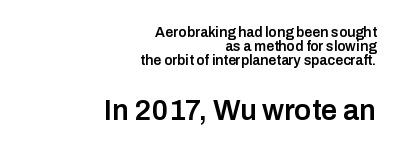
In terms of letterspacing, this is plain default setting. The passage shown is typed in a proportional face where columns would drift. In CSS terms this would be text-align: right. Typographic density is moderately raised because the face is semibold.
